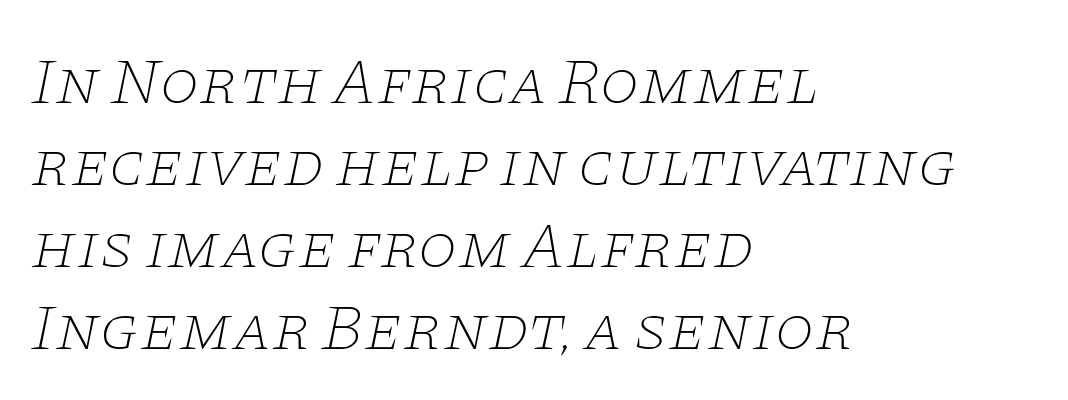
Think of a printed novel: that variable character pitch is what you see here. The whole block is typeset with a tilt. The paragraph has a hard left edge and a soft right edge. The lines sit at an ordinary, default distance from one another.
